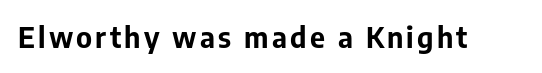
{"serif": "no", "italic": "no", "bold": "yes", "weight": "bold", "width": "normal", "stroke_contrast": "low", "x_height": "medium", "monospaced": "no", "underline": "no", "glyph_px": 29}
